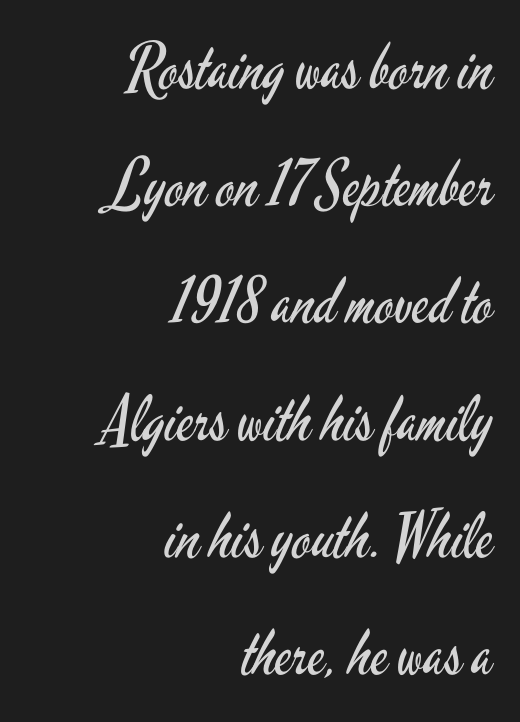
Q: Is the text bold? A: No.
Q: Is the text italic (slanted)? A: Yes.
Q: Is the typeface a serif or a sans-serif typeface? A: Sans-serif.
Q: Is the text underlined? A: No.
Q: How is the paragraph aligned? A: Right-aligned.
Q: Is the spacing between letters normal or unusually wide? A: Normal.
Q: Width (condensed, normal, or wide)? A: Condensed.
Q: Stroke contrast? A: Low.
Q: x-height? A: Small.
Q: Monospaced? A: No.
